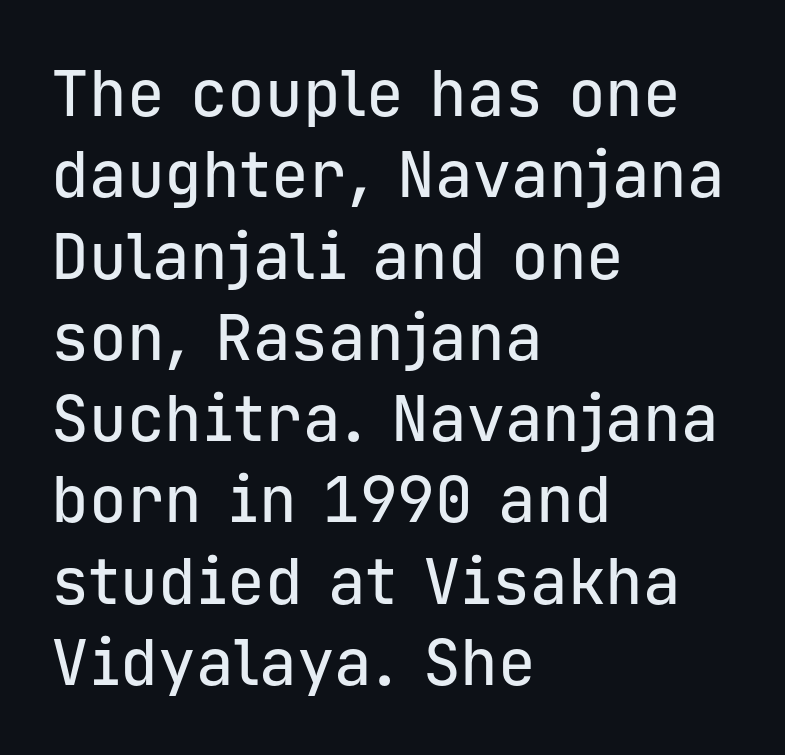
Q: Is the text italic (slanted)? A: No, it is upright.
Q: Is the typeface a serif or a sans-serif typeface? A: Sans-serif.
Q: Is the text underlined? A: No.
Q: How is the paragraph aligned? A: Left-aligned.
Q: Is the spacing between letters normal or unusually wide? A: Normal.
Q: Is the spacing between lines tight, normal or loose? A: Normal.
Q: Width (condensed, normal, or wide)? A: Normal.
Q: Stroke contrast? A: Low.
Q: x-height? A: Medium.
Q: Monospaced? A: Yes.
